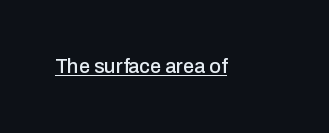
The image shows 20 px text type, upright; set normal letter spacing, underlined.
